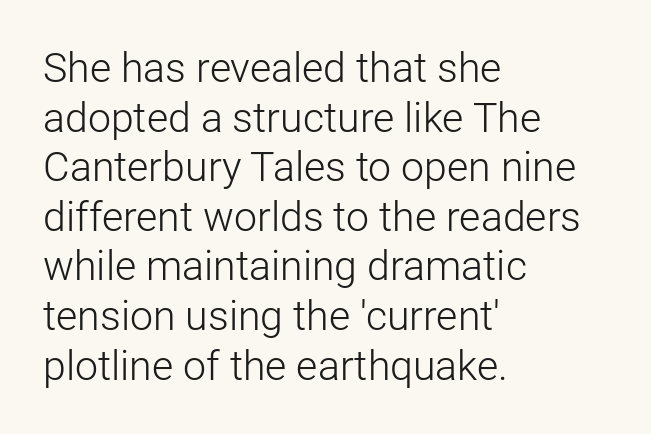
{"serif": "no", "italic": "no", "bold": "no", "weight": "light", "width": "normal", "stroke_contrast": "low", "x_height": "medium", "monospaced": "no", "underline": "no", "align": "left", "line_spacing_ratio": 1.21, "letter_spacing": "normal", "letter_spacing_em": 0.0, "glyph_px": 41}
